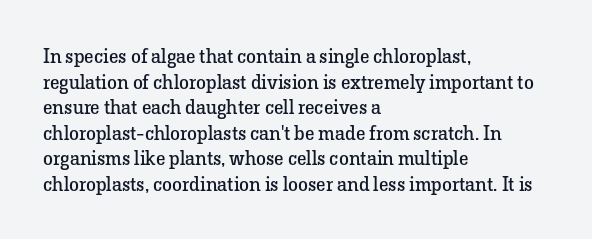
Q: Is the text bold? A: No.
Q: Is the text italic (slanted)? A: No, it is upright.
Q: Is the text underlined? A: No.
Q: How is the paragraph aligned? A: Left-aligned.
Q: Is the spacing between letters normal or unusually wide? A: Normal.
Q: Is the spacing between lines tight, normal or loose? A: Normal.
